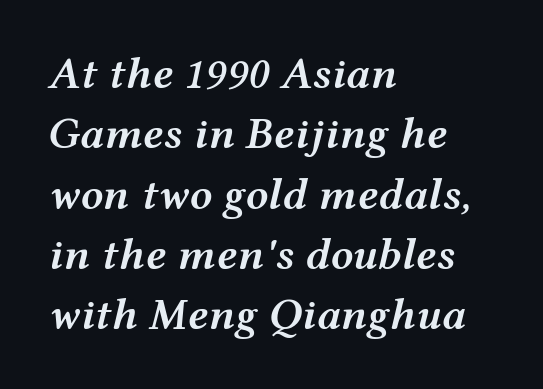
Q: Is the text bold? A: Semi-bold.
Q: Is the text italic (slanted)? A: Yes, it leans right by about 12 degrees.
Q: Is the text underlined? A: No.
Q: How is the paragraph aligned? A: Left-aligned.
Q: Is the spacing between letters normal or unusually wide? A: Normal.
Q: Is the spacing between lines tight, normal or loose? A: Normal.
Q: Width (condensed, normal, or wide)? A: Wide.
Q: Stroke contrast? A: Medium.
Q: x-height? A: Medium.
Q: Monospaced? A: No.
